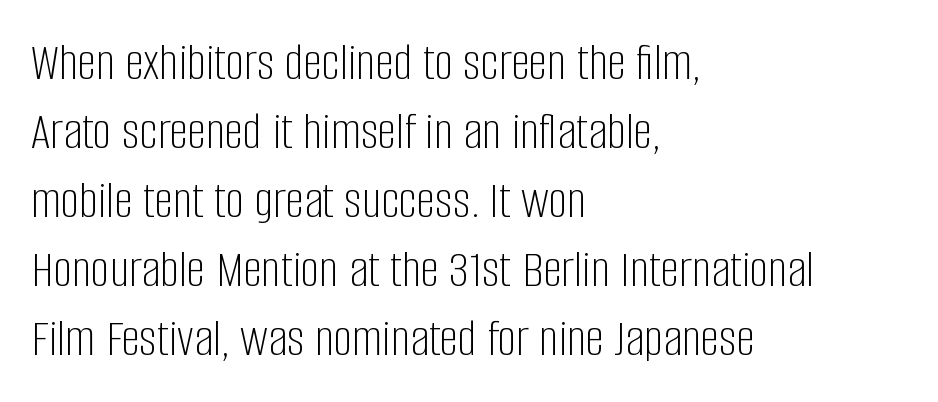
The passage shown is typed in a proportional face where columns would drift. Check the space under the baseline: it is left empty. I'd call this a sans setting — the letters go barefoot. Weight: not bold — regular or lighter. Honestly, the row spacing looks completely unremarkable. Each word holds together tightly as a unit, with standard inter-letter gaps.
